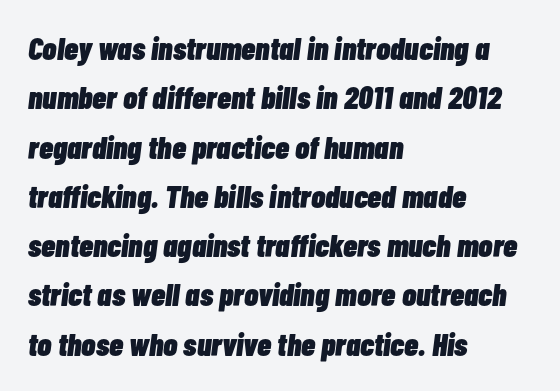
The characters look thick and weighty, a clear bold. Between one letter and the next there's only the usual sliver of space. Here the designer chose a conventional face with non-uniform glyph widths. Check the space under the baseline: it is left empty. Which margin do the lines hug? The left one — the right edge is uneven.
